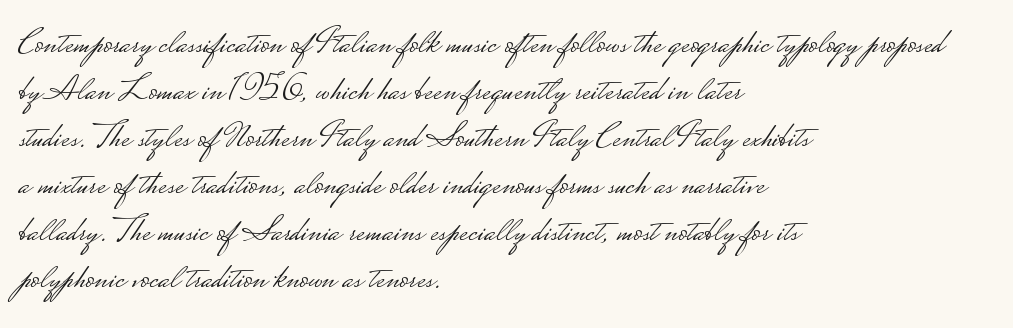
Q: Is the text bold? A: No.
Q: Is the text italic (slanted)? A: Yes.
Q: Is the typeface a serif or a sans-serif typeface? A: Sans-serif.
Q: Is the text underlined? A: No.
Q: How is the paragraph aligned? A: Left-aligned.
Q: Is the spacing between letters normal or unusually wide? A: Normal.
Q: Is the spacing between lines tight, normal or loose? A: Normal.
Q: Width (condensed, normal, or wide)? A: Wide.
Q: Stroke contrast? A: Low.
Q: Monospaced? A: No.
